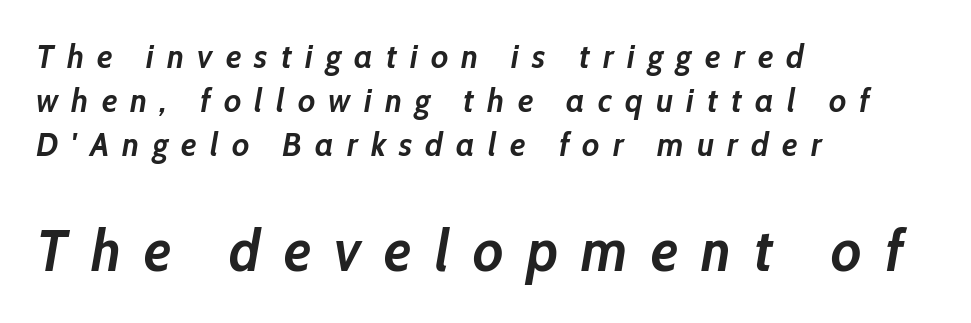
{"italic": "yes", "lean": "right", "slant_degrees": 10, "bold": "yes", "weight": "semibold", "width": "normal", "stroke_contrast": "low", "x_height": "medium", "monospaced": "no", "underline": "no", "align": "left", "line_spacing": "normal", "line_spacing_ratio": 1.34, "letter_spacing": "wide", "letter_spacing_em": 0.4, "larger_block": "second", "size_ratio": 1.76, "glyph_px": 58}
